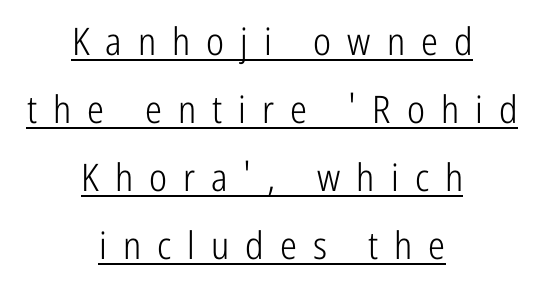
{"serif": "no", "italic": "no", "bold": "no", "weight": "light", "width": "condensed", "stroke_contrast": "low", "x_height": "medium", "monospaced": "no", "underline": "yes", "align": "center", "line_spacing_ratio": 1.79, "letter_spacing": "wide", "letter_spacing_em": 0.42, "glyph_px": 38}
